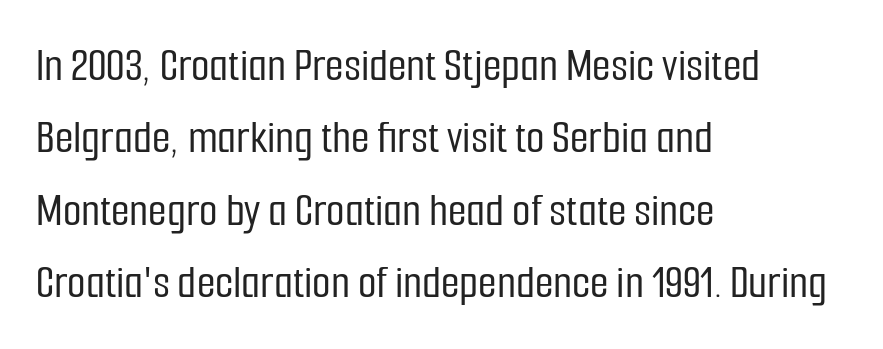
{"serif": "no", "italic": "no", "width": "condensed", "stroke_contrast": "low", "x_height": "medium", "monospaced": "no", "underline": "no", "align": "left", "line_spacing": "normal", "line_spacing_ratio": 1.51, "letter_spacing": "normal", "letter_spacing_em": 0.0, "glyph_px": 48}
